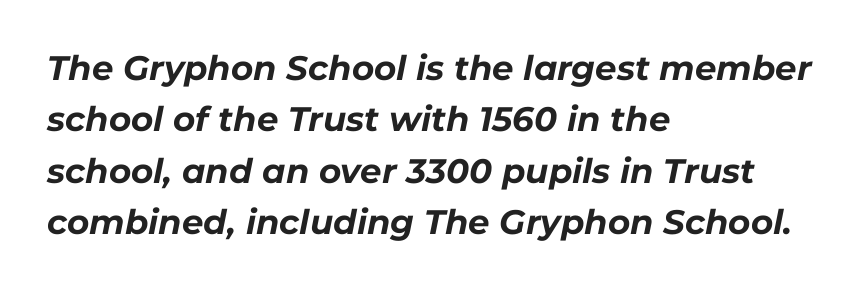
Q: Is the text bold? A: Yes.
Q: Is the text italic (slanted)? A: Yes, it leans right by about 11 degrees.
Q: Is the text underlined? A: No.
Q: How is the paragraph aligned? A: Left-aligned.
Q: Is the spacing between letters normal or unusually wide? A: Normal.
Q: Is the spacing between lines tight, normal or loose? A: Normal.
Q: Width (condensed, normal, or wide)? A: Normal.
Q: Stroke contrast? A: Low.
Q: x-height? A: Medium.
Q: Monospaced? A: No.
